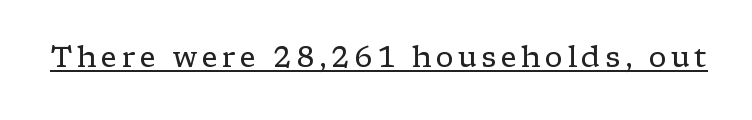
The image shows 29 px regular-weight, wide serif type, upright; set underlined; low stroke contrast and a medium x-height.
